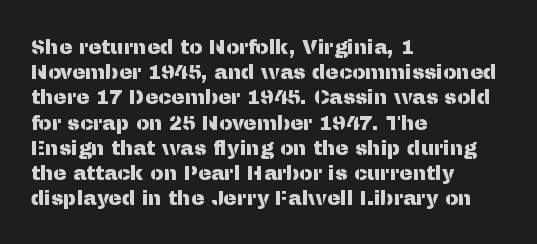
Q: Is the text italic (slanted)? A: No, it is upright.
Q: Is the text underlined? A: No.
Q: How is the paragraph aligned? A: Left-aligned.
Q: Is the spacing between letters normal or unusually wide? A: Normal.
Q: Is the spacing between lines tight, normal or loose? A: Normal.
